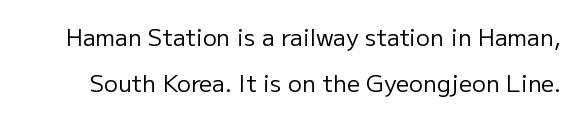
The image shows 23 px text type, upright; set loose line spacing (2.02x), normal letter spacing, not underlined.
